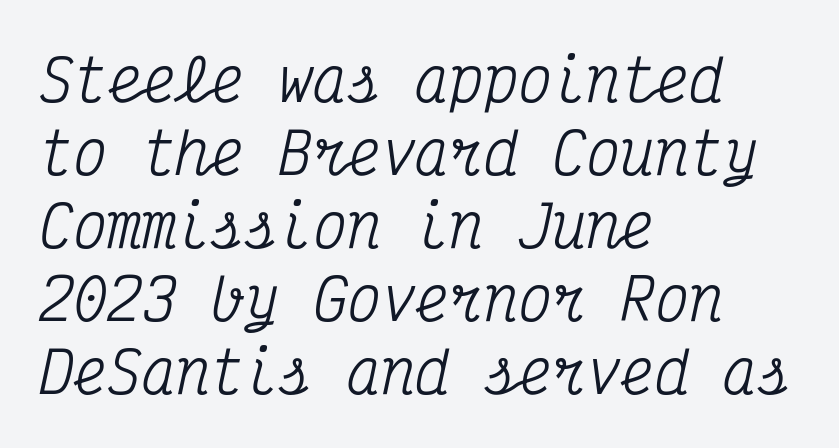
This sample has the even, mechanical cadence of fixed-width lettering. Quick note: italic. Inter-character spacing is left at the font's built-in metrics. Unmarked baselines from the first word to the last. The rendering shows small feet on the letterforms — a serif design.
